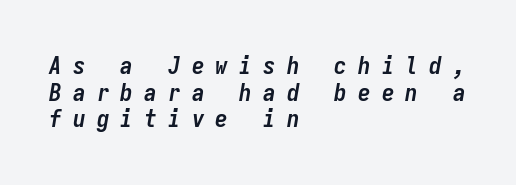
{"italic": "yes", "lean": "right", "slant_degrees": 9, "bold": "yes", "underline": "no", "align": "left", "line_spacing": "tight", "line_spacing_ratio": 1.07, "letter_spacing": "wide", "letter_spacing_em": 0.45, "glyph_px": 25}
